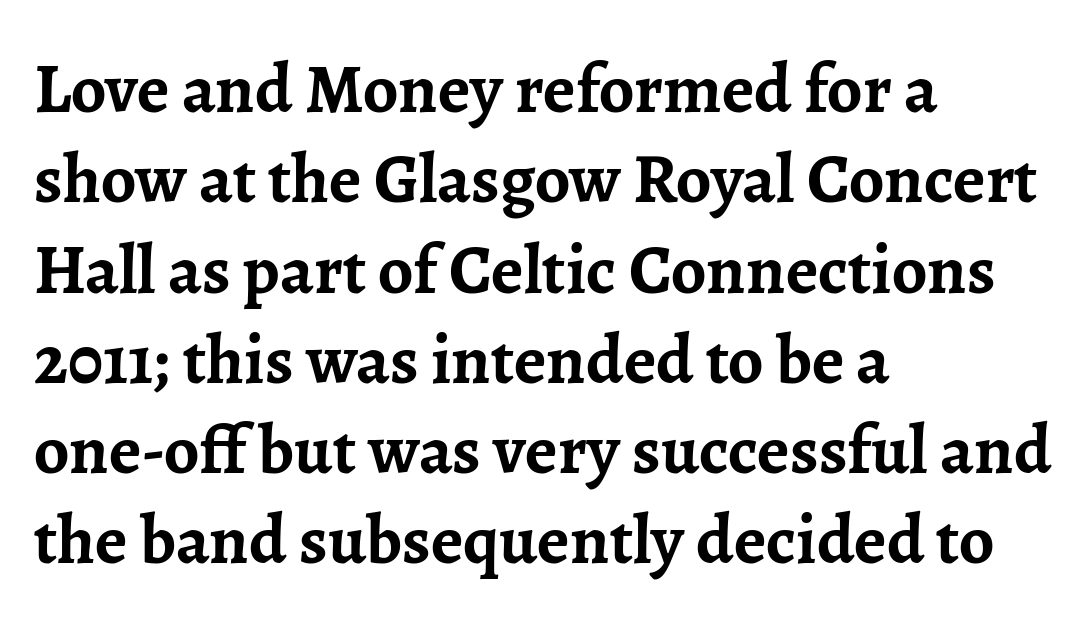
The image shows 70 px semibold serif type, upright; set left-aligned, normal line spacing (1.29x), normal letter spacing, not underlined; low stroke contrast and a medium x-height.
